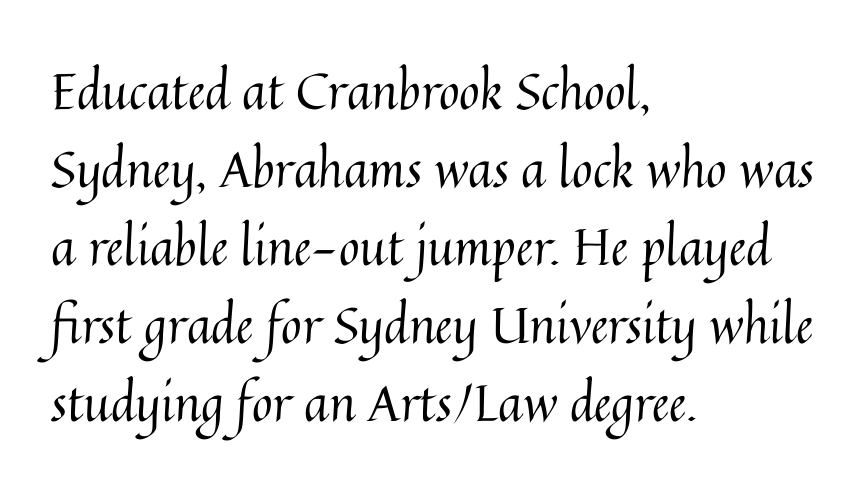
Q: Is the text bold? A: No.
Q: Is the text italic (slanted)? A: Yes.
Q: Is the text underlined? A: No.
Q: How is the paragraph aligned? A: Left-aligned.
Q: Is the spacing between letters normal or unusually wide? A: Normal.
Q: Is the spacing between lines tight, normal or loose? A: Normal.
Q: Width (condensed, normal, or wide)? A: Normal.
Q: Stroke contrast? A: Medium.
Q: x-height? A: Medium.
Q: Monospaced? A: No.
